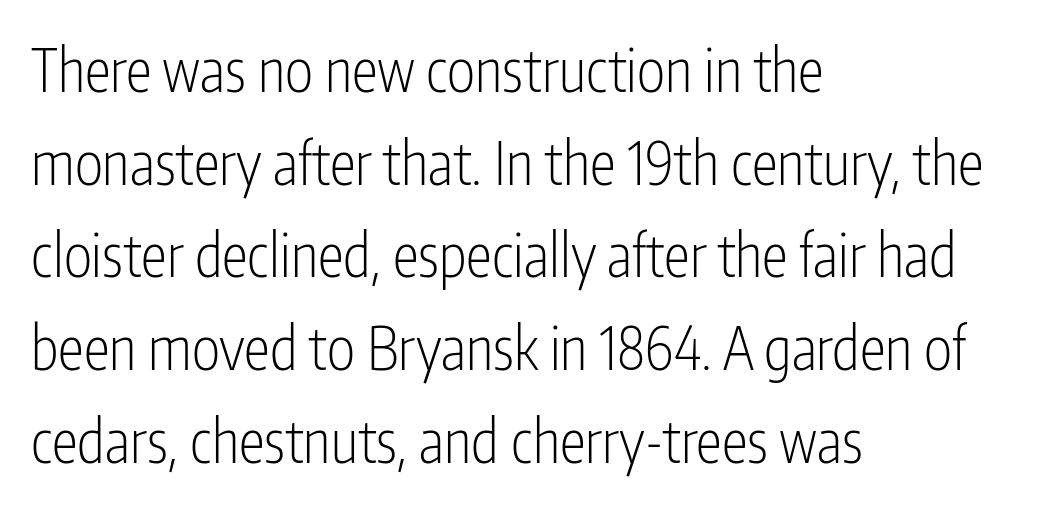
The image shows 59 px light, condensed sans-serif type, upright; set left-aligned, normal line spacing (1.57x), normal letter spacing, not underlined; low stroke contrast and a medium x-height.
